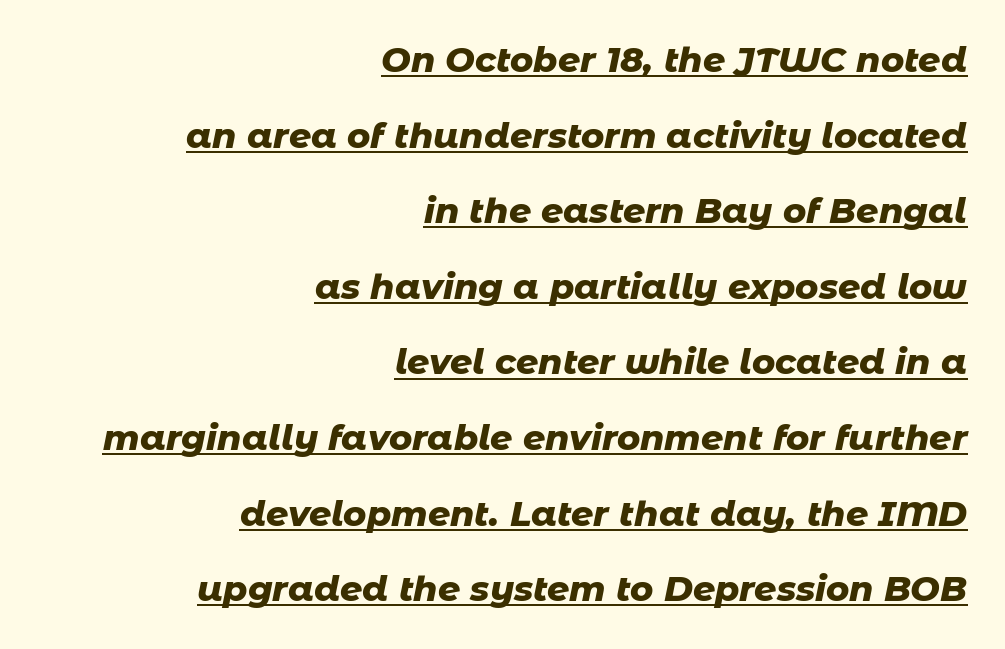
Q: Is the text bold? A: Yes.
Q: Is the text italic (slanted)? A: Yes, it leans right by about 11 degrees.
Q: Is the text underlined? A: Yes.
Q: How is the paragraph aligned? A: Right-aligned.
Q: Is the spacing between letters normal or unusually wide? A: Normal.
Q: Is the spacing between lines tight, normal or loose? A: Loose.
Q: Width (condensed, normal, or wide)? A: Normal.
Q: Stroke contrast? A: Low.
Q: x-height? A: Medium.
Q: Monospaced? A: No.
